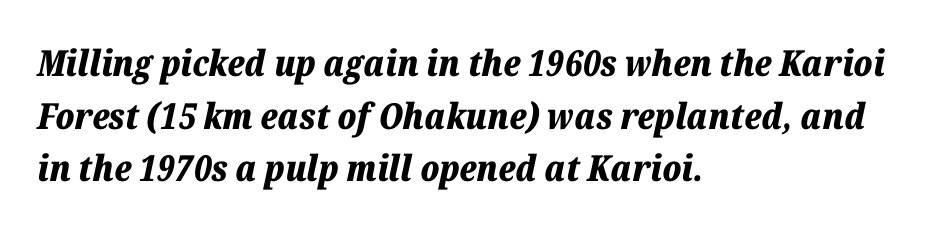
Honestly, there is no underline to notice here at all. Horizontally, the lines are justified to the leading edge only. This sample has the flowing, uneven cadence of proportional lettering. Rendered with sloped, italic letterforms.
